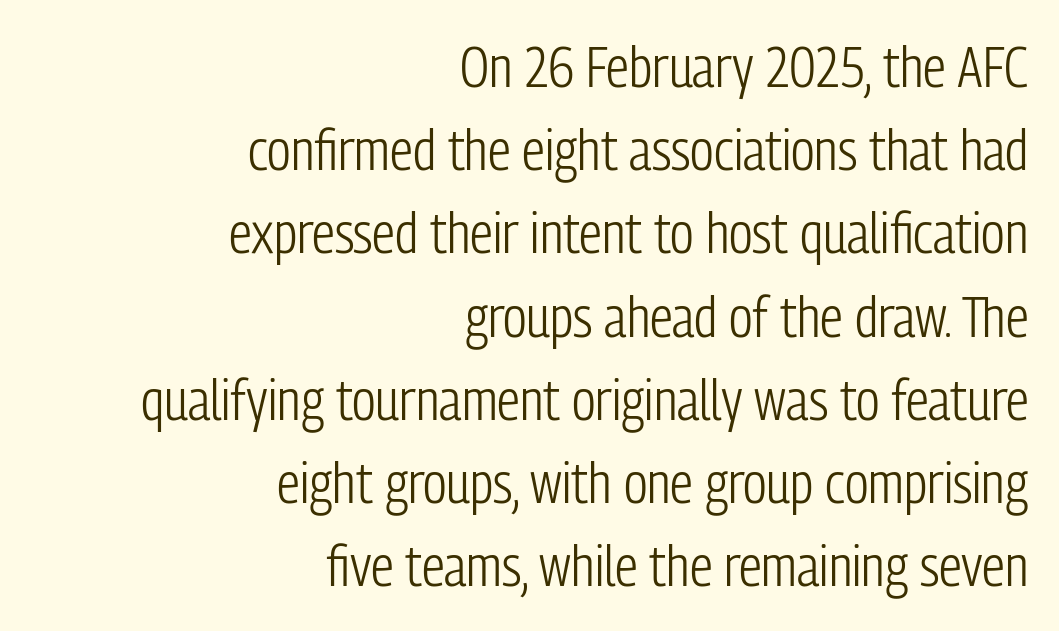
Q: Is the text bold? A: No.
Q: Is the text italic (slanted)? A: No, it is upright.
Q: Is the typeface a serif or a sans-serif typeface? A: Sans-serif.
Q: Is the text underlined? A: No.
Q: How is the paragraph aligned? A: Right-aligned.
Q: Is the spacing between letters normal or unusually wide? A: Normal.
Q: Is the spacing between lines tight, normal or loose? A: Normal.
Q: Width (condensed, normal, or wide)? A: Condensed.
Q: Stroke contrast? A: Low.
Q: x-height? A: Medium.
Q: Monospaced? A: No.
